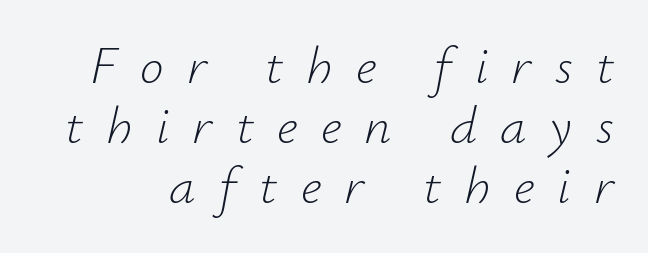
The image shows 53 px light type, italic (leaning right); set tight line spacing (1.13x), unusually wide letter spacing (+0.44 em), not underlined; low stroke contrast and a small x-height.
